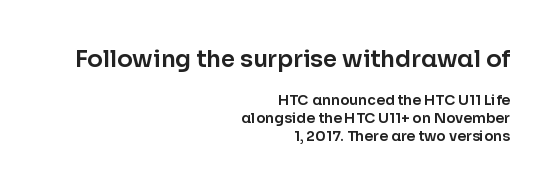
{"italic": "no", "underline": "no", "align": "right", "line_spacing": "normal", "line_spacing_ratio": 1.26, "letter_spacing": "normal", "letter_spacing_em": 0.0, "larger_block": "first", "size_ratio": 1.64, "glyph_px": 23}
